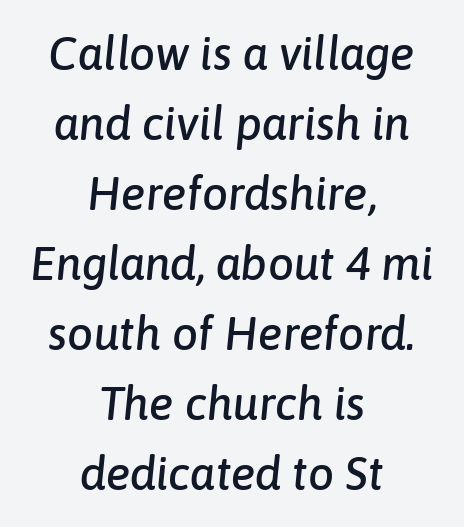
{"italic": "yes", "lean": "right", "slant_degrees": 6, "width": "normal", "stroke_contrast": "low", "x_height": "medium", "monospaced": "no", "underline": "no", "align": "center", "line_spacing": "normal", "line_spacing_ratio": 1.52, "letter_spacing": "normal", "letter_spacing_em": 0.0, "glyph_px": 46}
